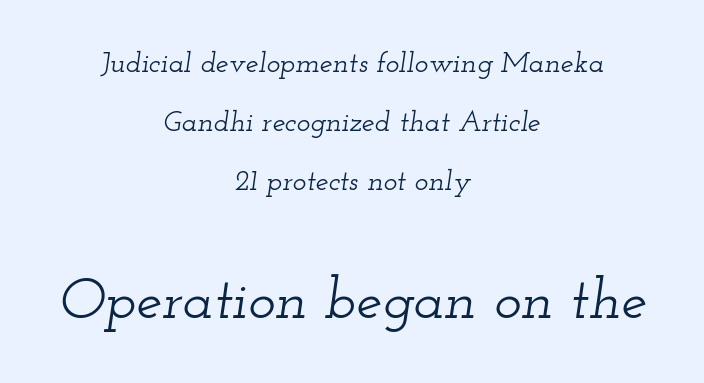
Note: smaller setting up top, larger setting below. The area under the type is left untouched. Rows of type keep a wide berth in the vertical direction. If you folded the block vertically in half, each line would mirror itself in length. Characters follow at the spacing the type designer built in. If you drew a line through each stem, it would be angled.
